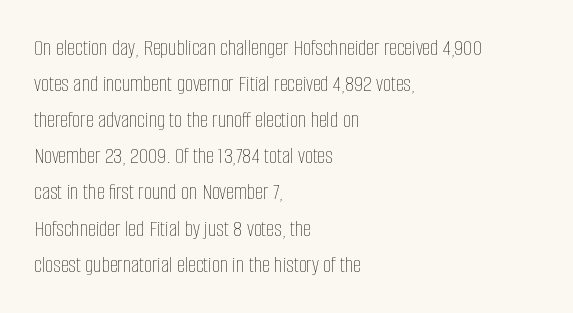
Nothing unusual about the tracking: characters are spaced as the font intends. The typesetter chose a ragged-right arrangement here. Vertical strokes here are truly vertical. In terms of leading, this rendering sits right in the middle.
